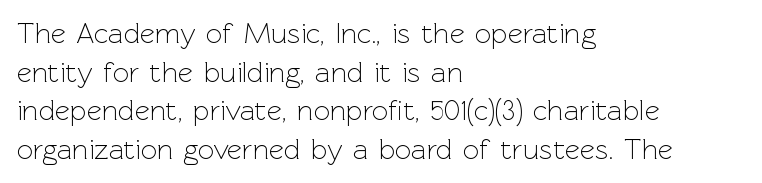
{"serif": "no", "italic": "no", "bold": "no", "weight": "light", "width": "normal", "x_height": "medium", "monospaced": "no", "underline": "no", "align": "left", "line_spacing": "normal", "line_spacing_ratio": 1.33, "letter_spacing": "normal", "letter_spacing_em": 0.0, "glyph_px": 29}
